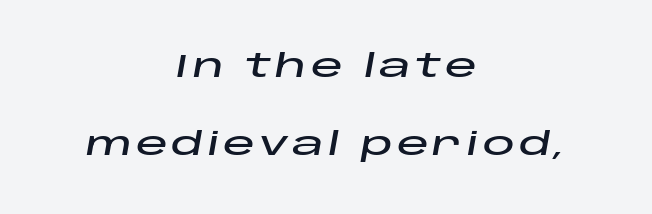
{"italic": "yes", "lean": "right", "slant_degrees": 10, "width": "wide", "stroke_contrast": "low", "x_height": "large", "monospaced": "no", "underline": "no", "align": "center", "line_spacing": "loose", "line_spacing_ratio": 2.43, "glyph_px": 32}
